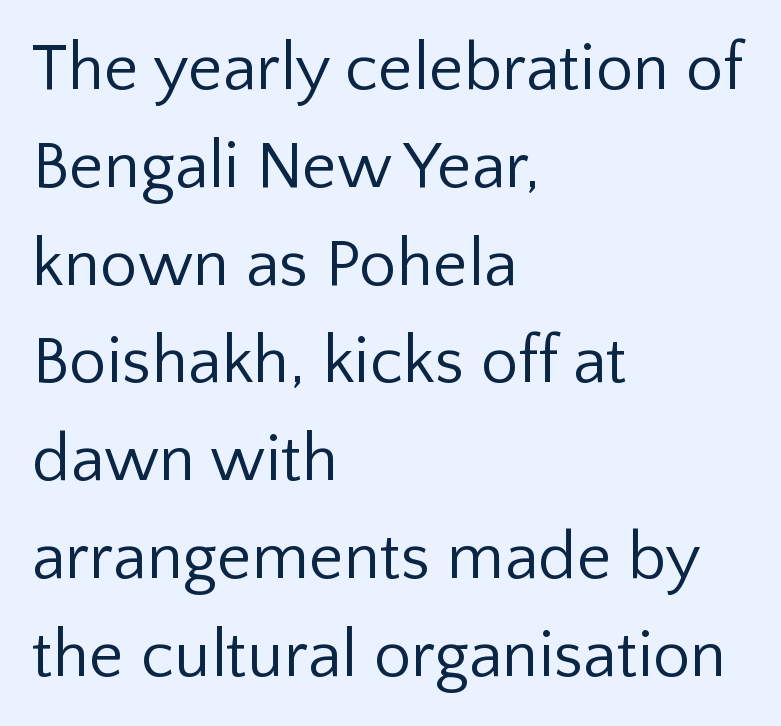
Varying glyph widths throughout — classic text-font behaviour. Words appear dense and cohesive because spacing is normal. Summary of weight: not heavy and not bold. Check under the words: just untouched page. This sample uses an upright cut, with every glyph sitting square on the baseline. A sans-serif font was chosen for this passage.
